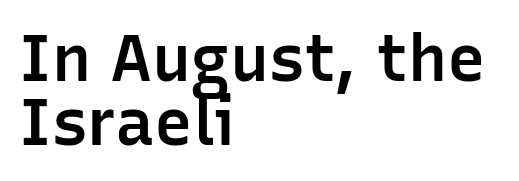
Q: Is the text bold? A: Semi-bold.
Q: Is the text italic (slanted)? A: No, it is upright.
Q: Is the typeface a serif or a sans-serif typeface? A: Sans-serif.
Q: Is the text underlined? A: No.
Q: How is the paragraph aligned? A: Left-aligned.
Q: Is the spacing between letters normal or unusually wide? A: Normal.
Q: Is the spacing between lines tight, normal or loose? A: Tight.
Q: Width (condensed, normal, or wide)? A: Normal.
Q: Stroke contrast? A: Low.
Q: x-height? A: Medium.
Q: Monospaced? A: No.
